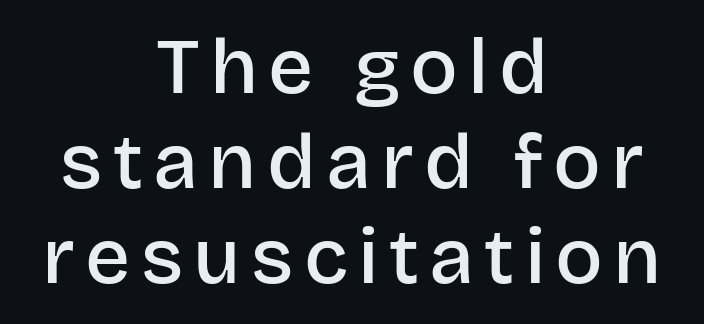
{"serif": "no", "italic": "no", "bold": "semi", "weight": "semibold", "width": "normal", "stroke_contrast": "low", "x_height": "large", "monospaced": "no", "underline": "no", "align": "center", "line_spacing_ratio": 1.2, "glyph_px": 79}
